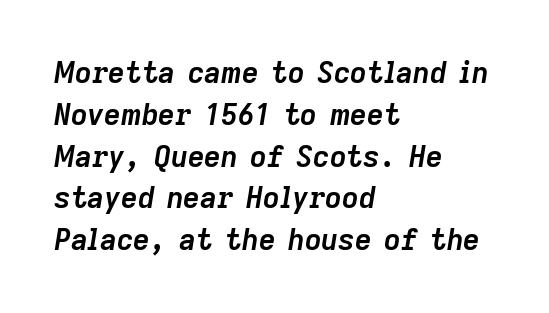
The image shows 29 px semibold type, italic (leaning right); set left-aligned, normal line spacing (1.44x), normal letter spacing, not underlined; low stroke contrast and a medium x-height.
